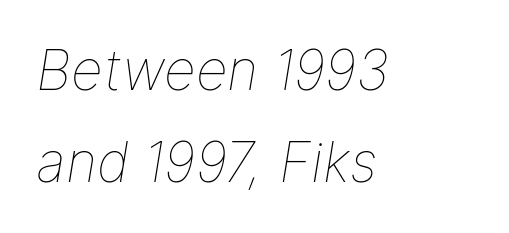
Q: Is the text bold? A: No.
Q: Is the text italic (slanted)? A: Yes, it leans right by about 9 degrees.
Q: Is the text underlined? A: No.
Q: How is the paragraph aligned? A: Left-aligned.
Q: Is the spacing between letters normal or unusually wide? A: Normal.
Q: Is the spacing between lines tight, normal or loose? A: Normal.
Q: Width (condensed, normal, or wide)? A: Normal.
Q: Stroke contrast? A: Low.
Q: x-height? A: Medium.
Q: Monospaced? A: No.
